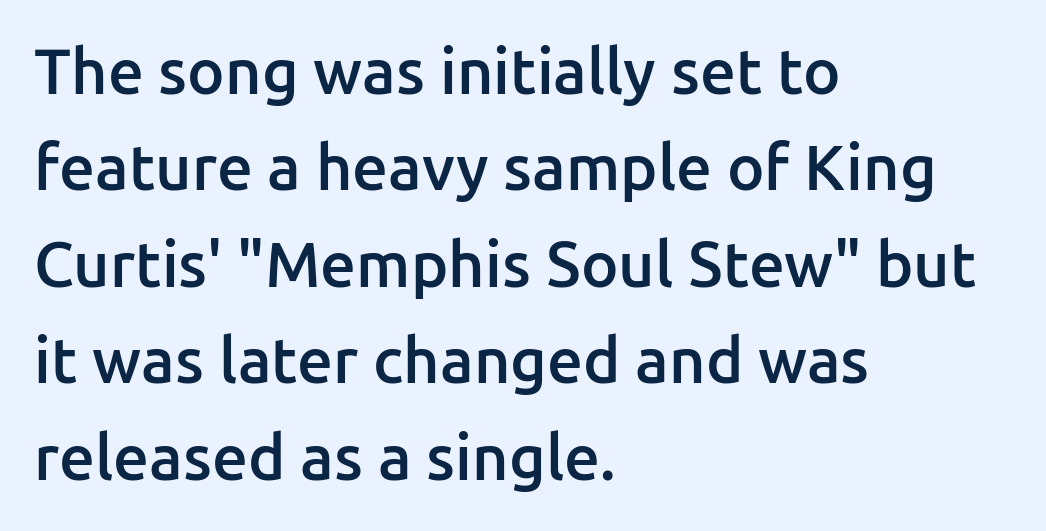
{"serif": "no", "italic": "no", "bold": "semi", "weight": "semibold", "width": "normal", "stroke_contrast": "low", "x_height": "medium", "monospaced": "no", "underline": "no", "align": "left", "line_spacing": "normal", "line_spacing_ratio": 1.53, "letter_spacing": "normal", "letter_spacing_em": 0.0, "glyph_px": 63}
